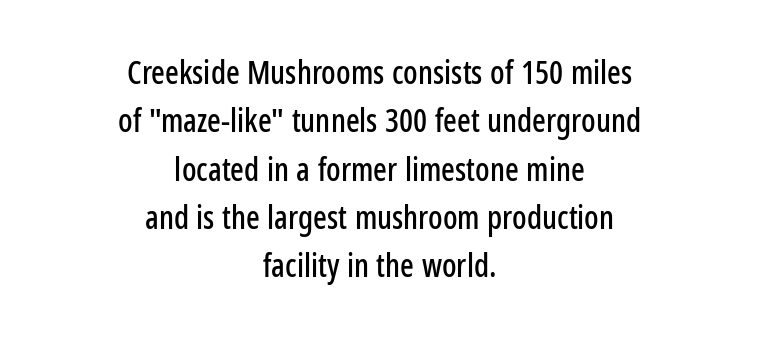
Upright lettering throughout. Letterform terminals end flat and unadorned throughout the passage. This rendering leaves character spacing at its baseline value. Underlining? Definitely not there.
